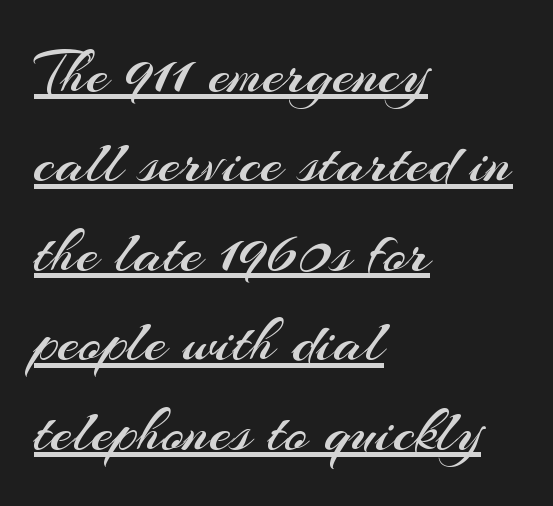
The image shows 63 px regular-weight sans-serif type; set left-aligned, normal line spacing (1.42x), normal letter spacing, underlined; medium stroke contrast and a small x-height.
